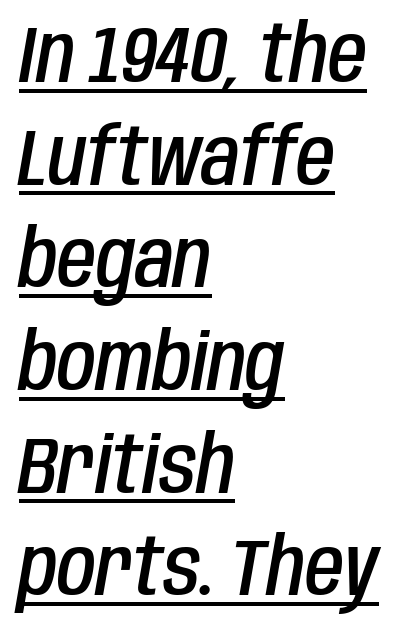
{"italic": "yes", "lean": "right", "slant_degrees": 10, "bold": "semi", "weight": "semibold", "width": "condensed", "stroke_contrast": "low", "x_height": "large", "monospaced": "no", "underline": "yes", "align": "left", "line_spacing": "normal", "line_spacing_ratio": 1.3, "letter_spacing": "normal", "letter_spacing_em": 0.0, "glyph_px": 79}
